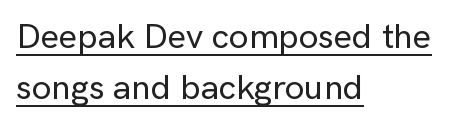
The image shows 35 px sans-serif type, upright; set left-aligned, normal line spacing (1.45x), normal letter spacing, underlined; low stroke contrast and a medium x-height.
